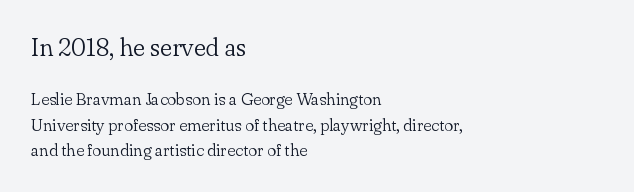
Italic? Not at all — the glyphs are vertical. The face used here is rendered with its standard letterfit. Left-aligned paragraph, ragged on the right. The font is comparable to plain body text, perhaps lighter.
